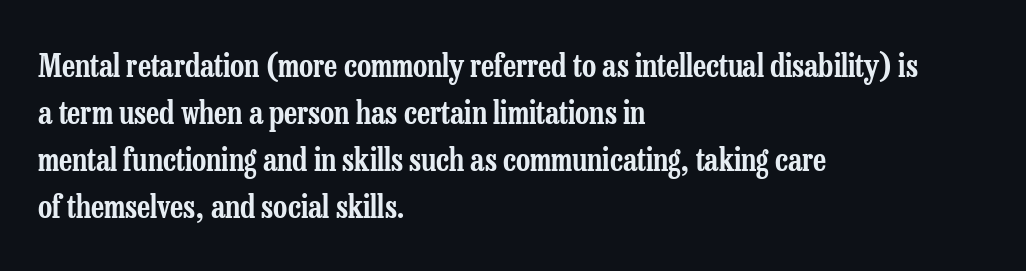
Anything drawn beneath the words? Only blank space. Serif or sans? Serif — the stroke terminals have little feet. Does the copy run flush right? No — it runs flush left. The rendering uses natural spacing where letterforms have individual widths.
